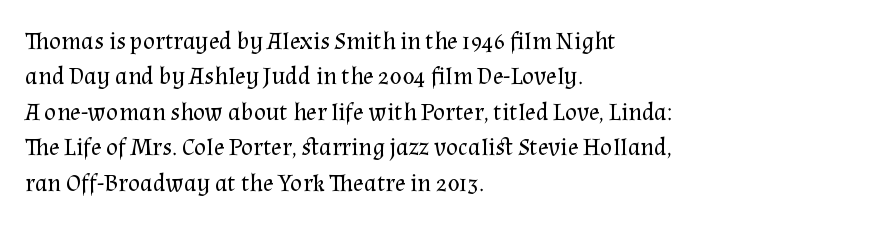
Plain, unruled lines of type. Is the type heavy? It reads as light-to-regular instead. Interline gaps are of average width in this sample. In terms of posture, this sample is upright. These lines are set flush left with a ragged right edge. Nothing unusual about the tracking: characters are spaced as the font intends.
